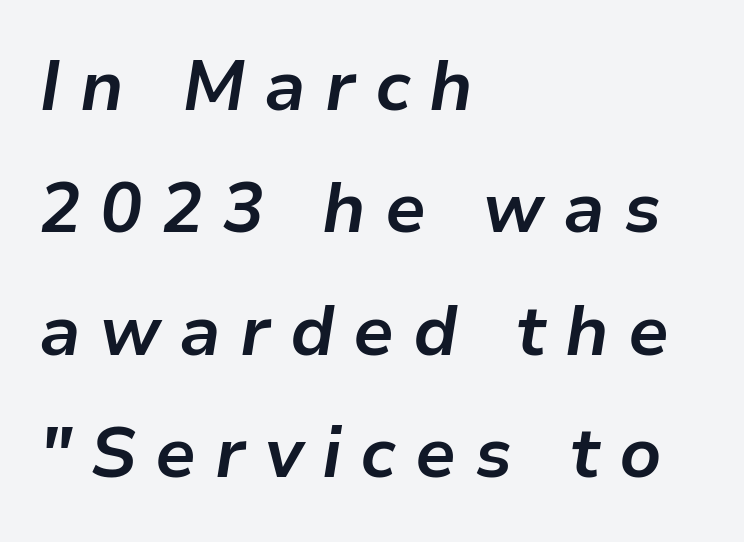
{"italic": "yes", "lean": "right", "slant_degrees": 9, "bold": "yes", "weight": "bold", "width": "normal", "stroke_contrast": "low", "x_height": "medium", "monospaced": "no", "underline": "no", "align": "left", "line_spacing_ratio": 1.75, "letter_spacing": "wide", "letter_spacing_em": 0.27, "glyph_px": 70}
